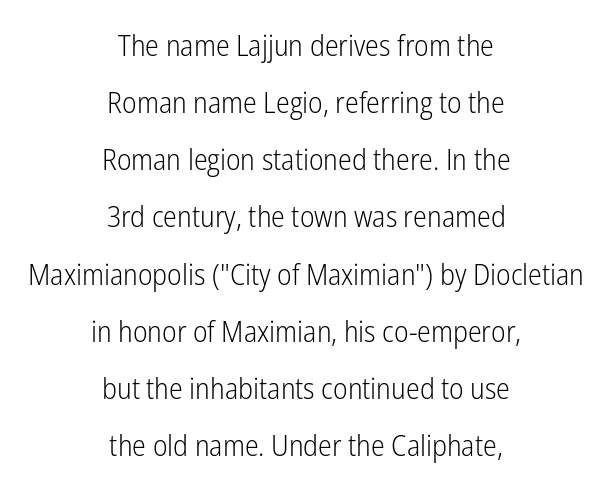
Nope, not italic — everything's standing straight. Anything drawn beneath the words? Only blank space. Counters stay open thanks to moderate or lighter strokes. A typesetter would call this proportional, since set widths differ per character. The horizontal fit of the characters is conventional and even. Does the leading feel generous? Absolutely, it's lavish.
